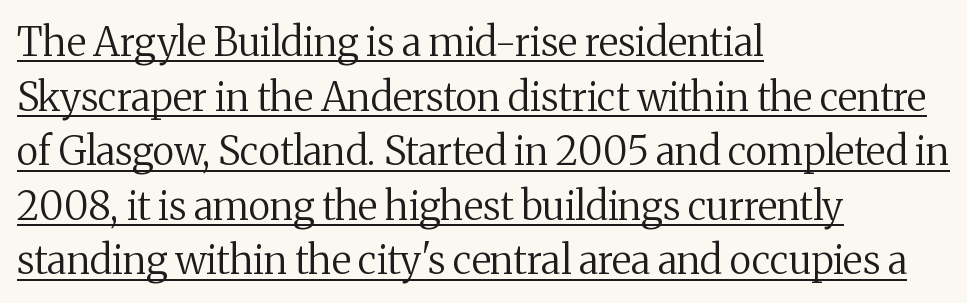
{"serif": "yes", "italic": "no", "bold": "no", "weight": "regular", "width": "normal", "stroke_contrast": "medium", "x_height": "medium", "monospaced": "no", "underline": "yes", "align": "left", "line_spacing": "normal", "line_spacing_ratio": 1.4, "letter_spacing": "normal", "letter_spacing_em": 0.0, "glyph_px": 39}
